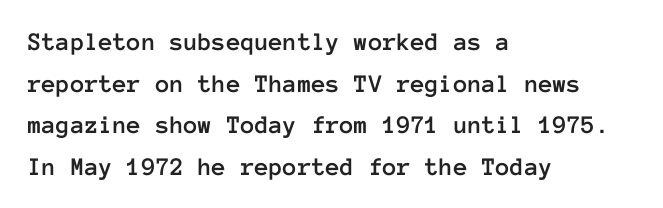
The glyphs are unaccompanied by any horizontal stroke below them. Nope, not italic — everything's standing straight. This sample keeps an unexceptional amount of space between lines. The lines are quadded left. Characters follow at the spacing the type designer built in.
